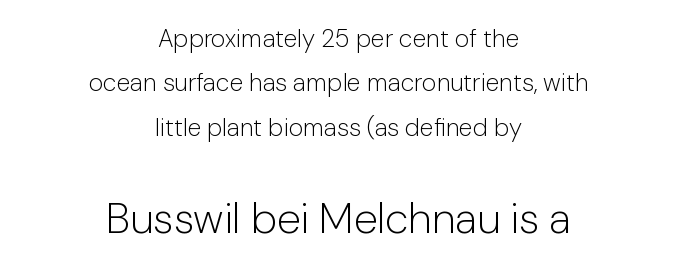
These two chunks differ in scale, with the bottom chunk taking the larger measure. Look at the tracking — it's just the regular setting, nothing added. This is the regular roman posture of the typeface. Horizontal alignment here is central, giving a formal, balanced look.
